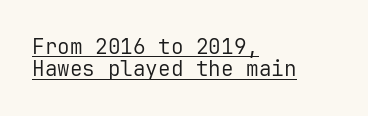
Emphasis is given by a line drawn under the lettering. Teacher's note: observe the even left margin — that is flush-left alignment. Nope, not italic — everything's standing straight. Vertically, the passage feels compressed, each row crowding the next.
